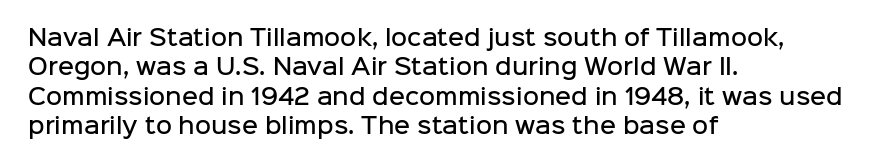
The image shows 22 px text type, upright; set left-aligned, normal line spacing (1.33x), normal letter spacing, not underlined.
